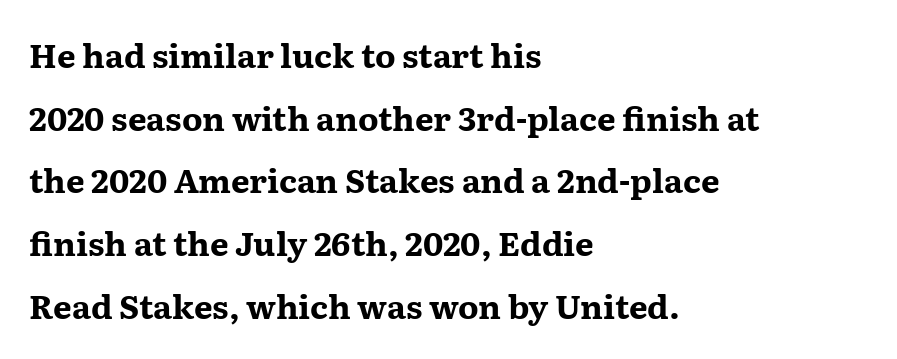
The image shows 33 px bold, wide serif type, upright; set left-aligned, loose line spacing (1.9x), normal letter spacing, not underlined; medium stroke contrast and a medium x-height.
